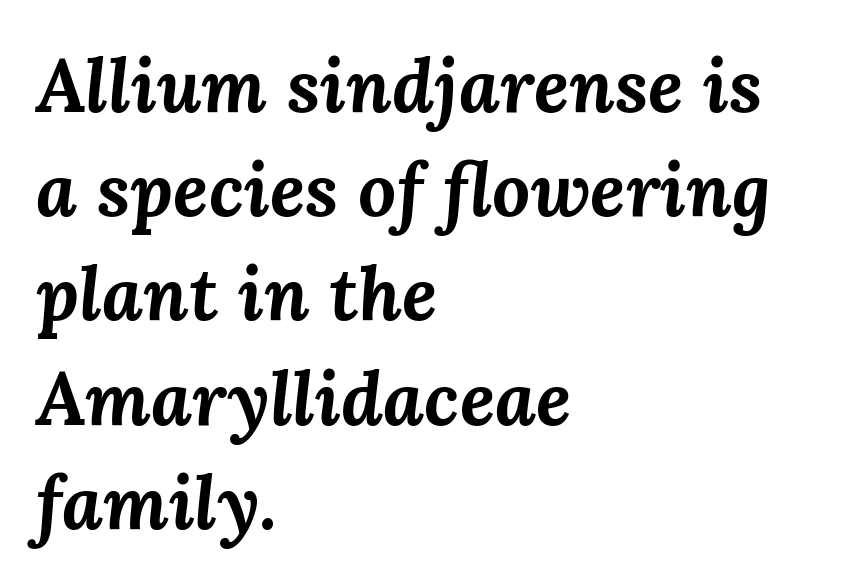
{"italic": "yes", "lean": "right", "slant_degrees": 3, "bold": "yes", "weight": "bold", "width": "normal", "stroke_contrast": "medium", "x_height": "medium", "monospaced": "no", "underline": "no", "align": "left", "line_spacing": "normal", "line_spacing_ratio": 1.39, "letter_spacing": "normal", "letter_spacing_em": 0.0, "glyph_px": 75}
